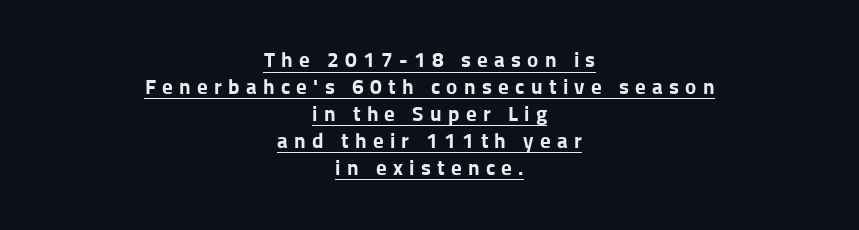
{"italic": "no", "bold": "yes", "underline": "yes", "align": "center", "line_spacing": "normal", "line_spacing_ratio": 1.28, "letter_spacing": "wide", "letter_spacing_em": 0.3, "glyph_px": 21}
